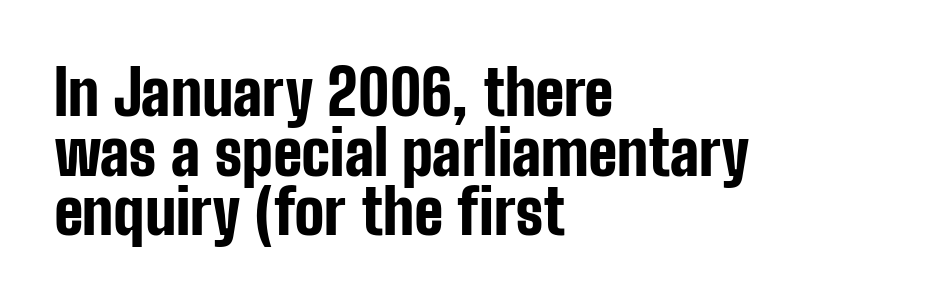
Q: Is the text bold? A: Yes.
Q: Is the text italic (slanted)? A: No, it is upright.
Q: Is the typeface a serif or a sans-serif typeface? A: Sans-serif.
Q: Is the text underlined? A: No.
Q: How is the paragraph aligned? A: Left-aligned.
Q: Is the spacing between letters normal or unusually wide? A: Normal.
Q: Is the spacing between lines tight, normal or loose? A: Tight.
Q: Width (condensed, normal, or wide)? A: Condensed.
Q: Stroke contrast? A: Low.
Q: x-height? A: Medium.
Q: Monospaced? A: No.
